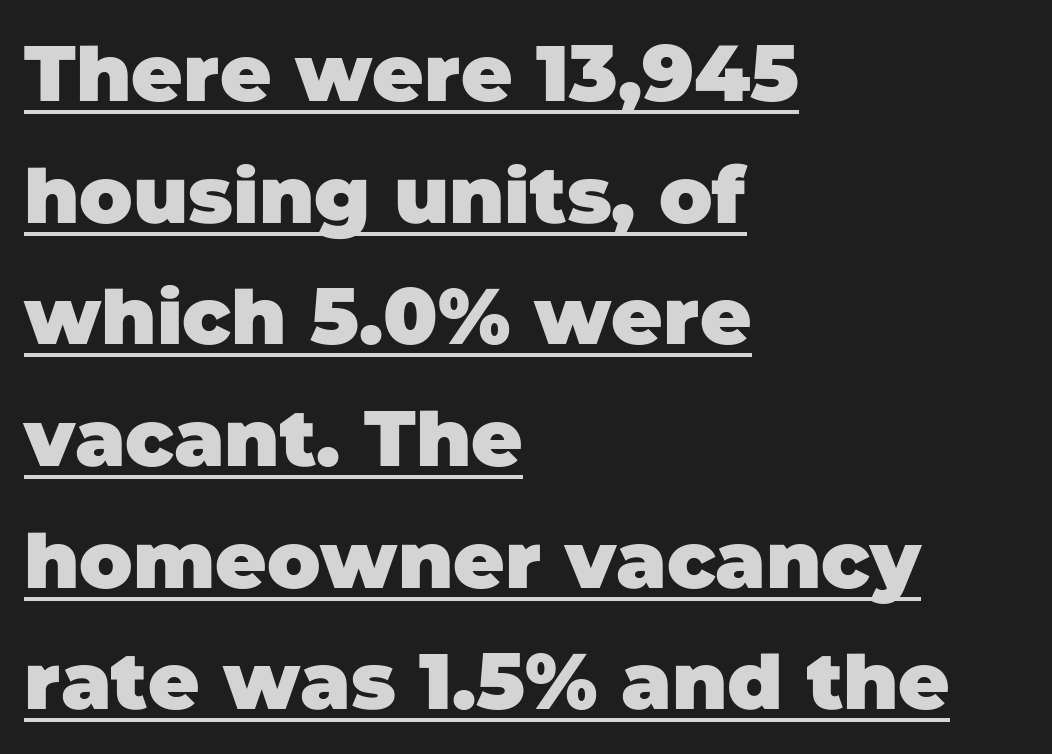
The image shows 79 px heavy sans-serif type; set left-aligned, normal line spacing (1.54x), normal letter spacing, underlined; low stroke contrast and a large x-height.
